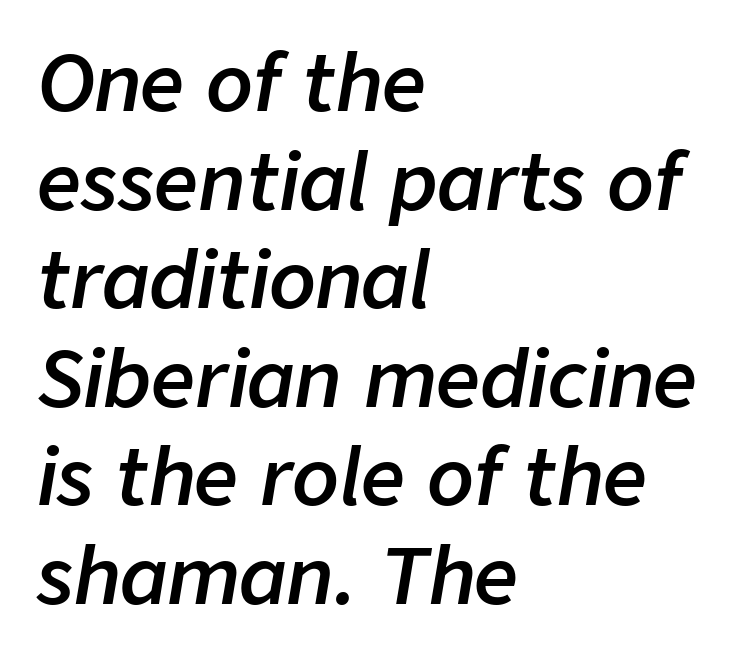
Q: Is the text bold? A: Semi-bold.
Q: Is the text italic (slanted)? A: Yes, it leans right by about 9 degrees.
Q: Is the text underlined? A: No.
Q: How is the paragraph aligned? A: Left-aligned.
Q: Is the spacing between letters normal or unusually wide? A: Normal.
Q: Is the spacing between lines tight, normal or loose? A: Normal.
Q: Width (condensed, normal, or wide)? A: Normal.
Q: Stroke contrast? A: Low.
Q: x-height? A: Medium.
Q: Monospaced? A: No.
